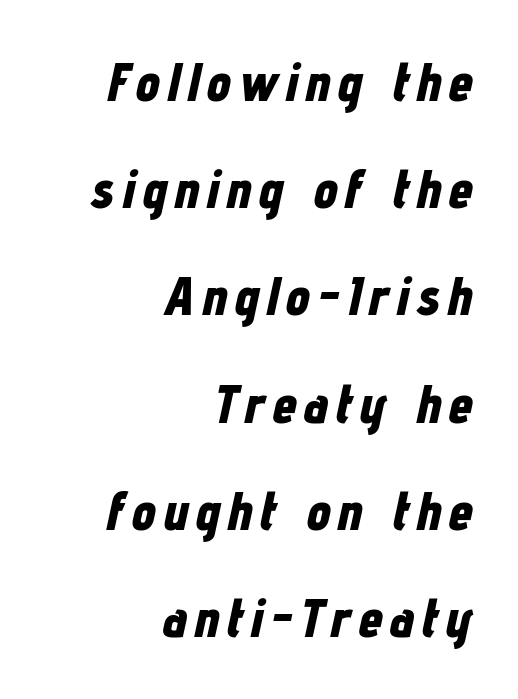
The image shows 55 px bold, condensed type, italic (leaning right); set right-aligned, loose line spacing (1.95x), not underlined; low stroke contrast and a medium x-height.
